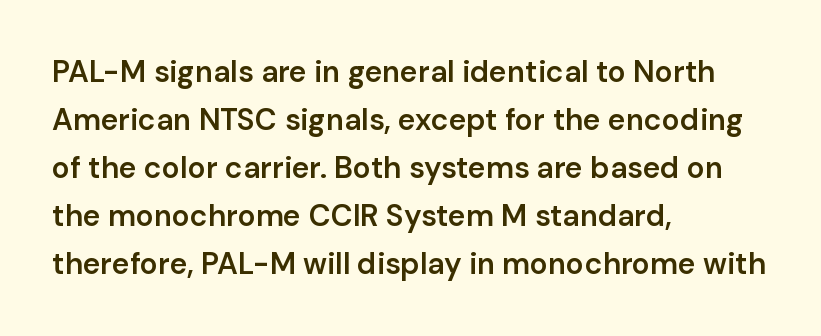
{"serif": "no", "italic": "no", "bold": "semi", "weight": "semibold", "width": "normal", "stroke_contrast": "low", "x_height": "medium", "monospaced": "no", "underline": "no", "align": "left", "line_spacing": "normal", "line_spacing_ratio": 1.6, "letter_spacing": "normal", "letter_spacing_em": 0.0, "glyph_px": 30}
